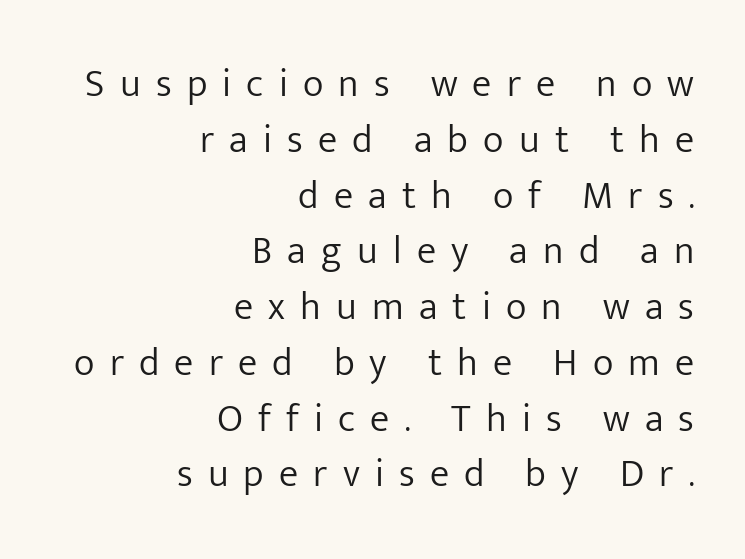
{"serif": "no", "italic": "no", "bold": "no", "weight": "light", "width": "normal", "stroke_contrast": "low", "x_height": "medium", "monospaced": "no", "underline": "no", "align": "right", "line_spacing": "normal", "line_spacing_ratio": 1.43, "letter_spacing": "wide", "letter_spacing_em": 0.39, "glyph_px": 39}
